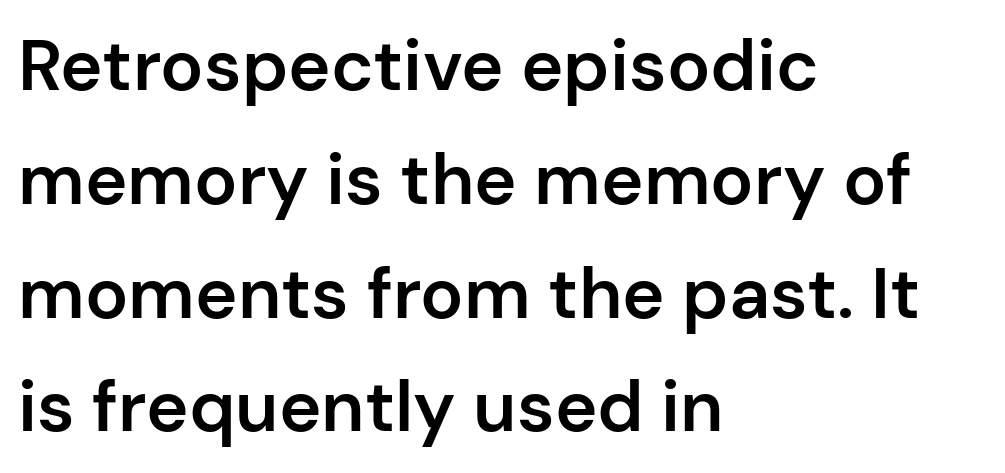
{"serif": "no", "italic": "no", "bold": "semi", "weight": "semibold", "width": "normal", "stroke_contrast": "low", "x_height": "medium", "monospaced": "no", "underline": "no", "align": "left", "line_spacing": "normal", "line_spacing_ratio": 1.58, "letter_spacing": "normal", "letter_spacing_em": 0.0, "glyph_px": 72}
